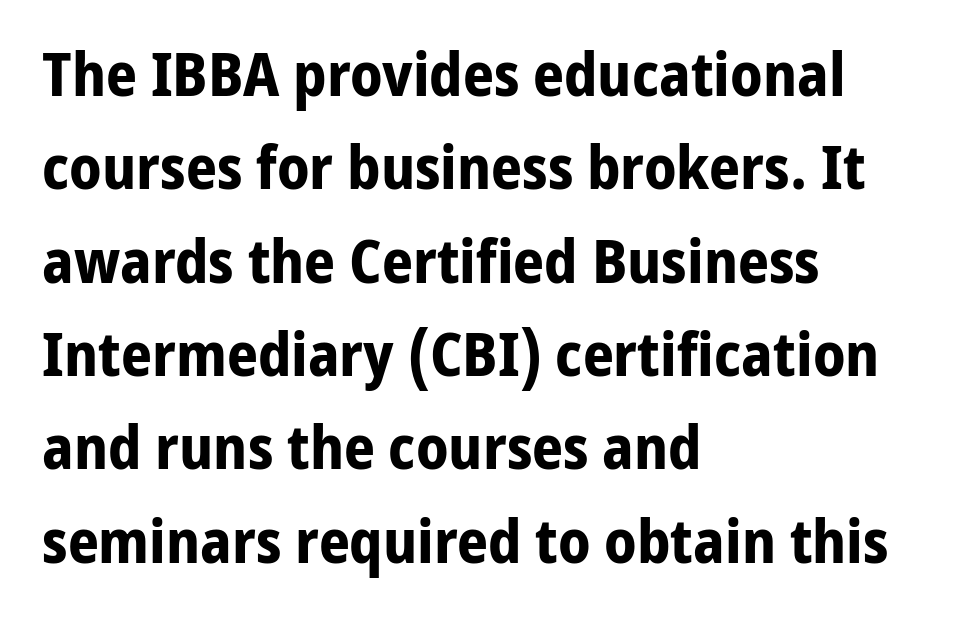
Character widths vary here, with narrow letters taking less room than wide ones. Students, observe: this is what conventionally led text looks like. The sample has been set heavy, in full bold. No extra tracking has been applied to these lines. Underlining? Definitely not there. Alignment: flush left.
